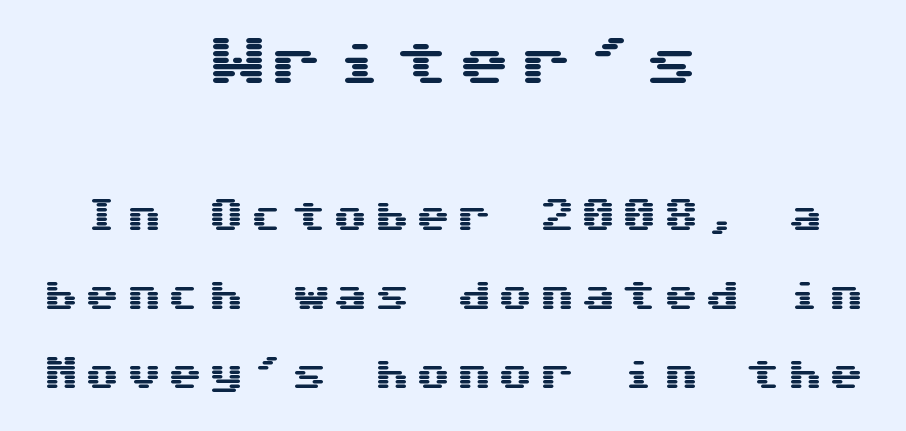
Of the two passages, the one on top uses the larger point size. Each row of text sits above clean, open space. The text was rendered using a sans face with plain stroke endings. Do the letters lean? They stand straight. Alignment: centered.
